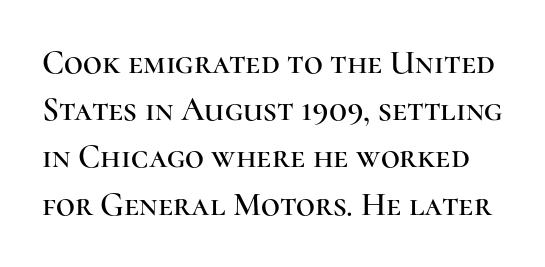
Q: Is the text italic (slanted)? A: No, it is upright.
Q: Is the typeface a serif or a sans-serif typeface? A: Serif.
Q: Is the text underlined? A: No.
Q: Is the spacing between letters normal or unusually wide? A: Normal.
Q: Is the spacing between lines tight, normal or loose? A: Normal.
Q: Width (condensed, normal, or wide)? A: Normal.
Q: Stroke contrast? A: High.
Q: x-height? A: Medium.
Q: Monospaced? A: No.
